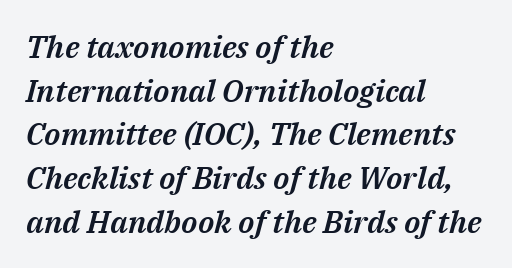
{"italic": "yes", "lean": "right", "slant_degrees": 14, "width": "normal", "stroke_contrast": "medium", "x_height": "medium", "monospaced": "no", "underline": "no", "align": "left", "line_spacing": "normal", "line_spacing_ratio": 1.41, "letter_spacing": "normal", "letter_spacing_em": 0.0, "glyph_px": 31}
